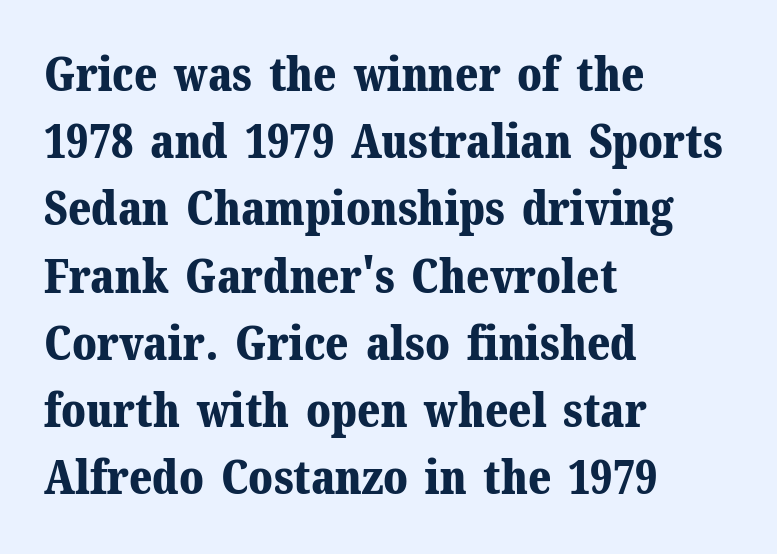
{"serif": "yes", "italic": "no", "bold": "yes", "weight": "bold", "width": "normal", "stroke_contrast": "medium", "x_height": "medium", "monospaced": "no", "underline": "no", "align": "left", "line_spacing": "normal", "line_spacing_ratio": 1.43, "letter_spacing": "normal", "letter_spacing_em": 0.0, "glyph_px": 47}
